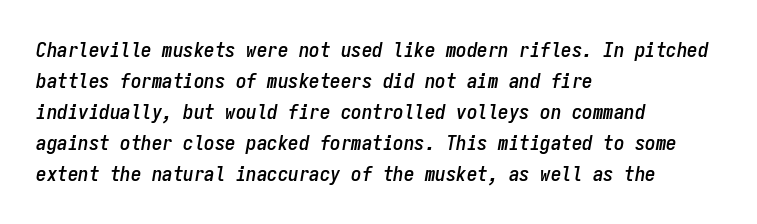
Compared with ordinary roman type, these characters are visibly tilted. Caption: multi-line text, flush left, ragged right. You could call the tracking neutral — neither tight nor loose. Only glyphs here, with clear space below each row. The rendering uses a moderate line-height, typical for paragraphs.
